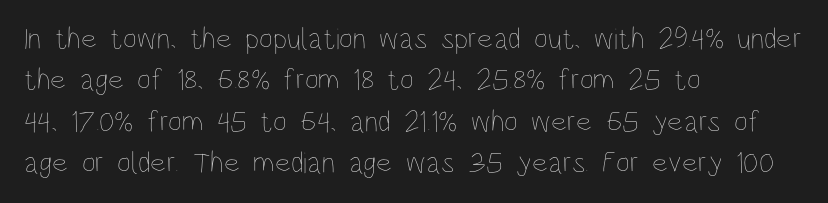
{"italic": "no", "bold": "no", "weight": "thin", "width": "condensed", "stroke_contrast": "low", "x_height": "large", "monospaced": "no", "underline": "no", "align": "left", "line_spacing": "normal", "line_spacing_ratio": 1.38, "letter_spacing": "normal", "letter_spacing_em": 0.0, "glyph_px": 30}
